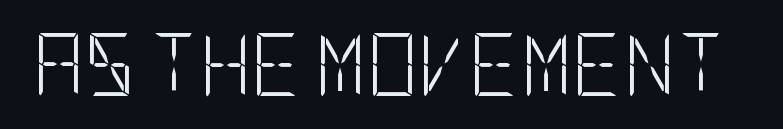
The image shows 63 px light, condensed sans-serif type, upright; set normal letter spacing, not underlined; low stroke contrast and a large x-height.
